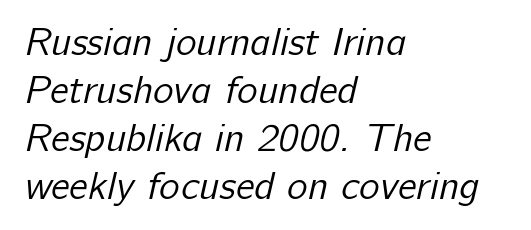
The image shows 39 px regular-weight sans-serif type; set left-aligned, line spacing 1.23x, normal letter spacing, not underlined; low stroke contrast and a medium x-height.
